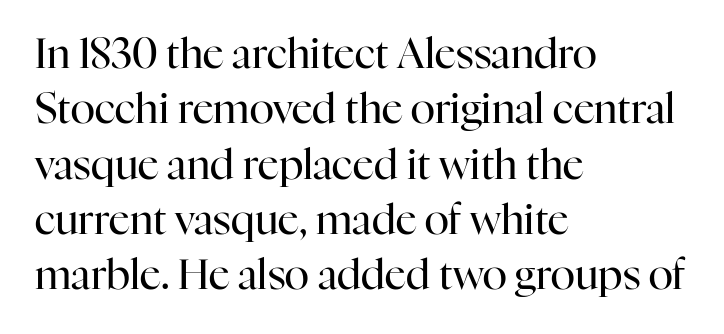
Q: Is the text bold? A: No.
Q: Is the text italic (slanted)? A: No, it is upright.
Q: Is the typeface a serif or a sans-serif typeface? A: Serif.
Q: Is the text underlined? A: No.
Q: How is the paragraph aligned? A: Left-aligned.
Q: Is the spacing between letters normal or unusually wide? A: Normal.
Q: Is the spacing between lines tight, normal or loose? A: Normal.
Q: Width (condensed, normal, or wide)? A: Normal.
Q: Stroke contrast? A: High.
Q: x-height? A: Medium.
Q: Monospaced? A: No.
